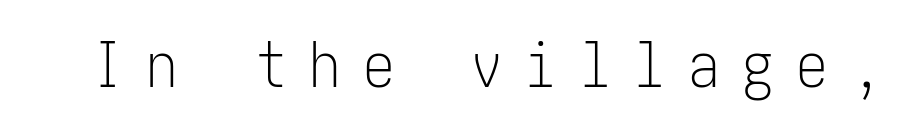
{"serif": "no", "italic": "no", "bold": "no", "weight": "light", "width": "condensed", "stroke_contrast": "low", "x_height": "medium", "underline": "no", "letter_spacing": "wide", "letter_spacing_em": 0.36, "glyph_px": 63}
